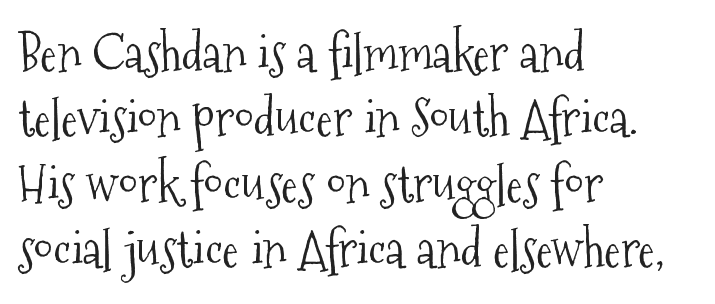
Vertical stems look standard width or narrower in stroke. Do the letters lean? They stand straight. The space beneath each line is pristine and unruled. Compared with typical body copy, the letter spacing here is the same.
